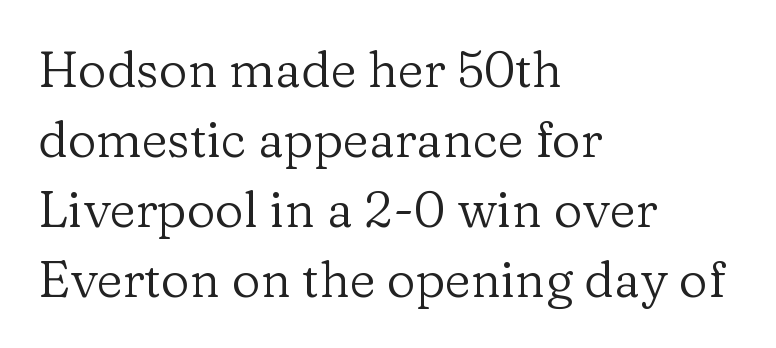
The image shows 50 px regular-weight serif type, upright; set left-aligned, normal line spacing (1.4x), normal letter spacing, not underlined; low stroke contrast and a medium x-height.
